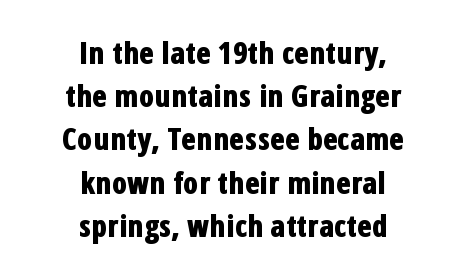
Q: Is the text bold? A: Yes.
Q: Is the text italic (slanted)? A: No, it is upright.
Q: Is the typeface a serif or a sans-serif typeface? A: Sans-serif.
Q: Is the text underlined? A: No.
Q: How is the paragraph aligned? A: Centered.
Q: Is the spacing between letters normal or unusually wide? A: Normal.
Q: Is the spacing between lines tight, normal or loose? A: Normal.
Q: Width (condensed, normal, or wide)? A: Condensed.
Q: Stroke contrast? A: Low.
Q: x-height? A: Medium.
Q: Monospaced? A: No.
